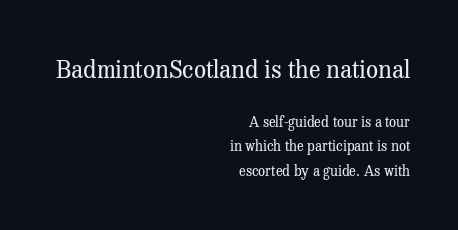
The image shows 24 px text type, upright; set right-aligned, line spacing 1.74x, normal letter spacing, not underlined; the first (top) block is 1.71x larger.
